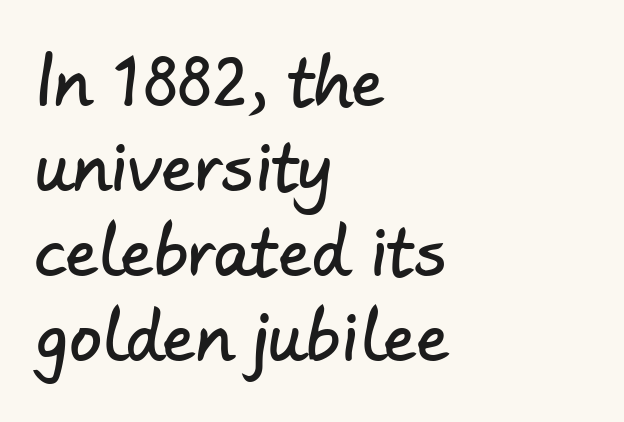
Q: Is the typeface a serif or a sans-serif typeface? A: Sans-serif.
Q: Is the text underlined? A: No.
Q: How is the paragraph aligned? A: Left-aligned.
Q: Is the spacing between letters normal or unusually wide? A: Normal.
Q: Is the spacing between lines tight, normal or loose? A: Normal.
Q: Width (condensed, normal, or wide)? A: Normal.
Q: Stroke contrast? A: Low.
Q: x-height? A: Small.
Q: Monospaced? A: No.
